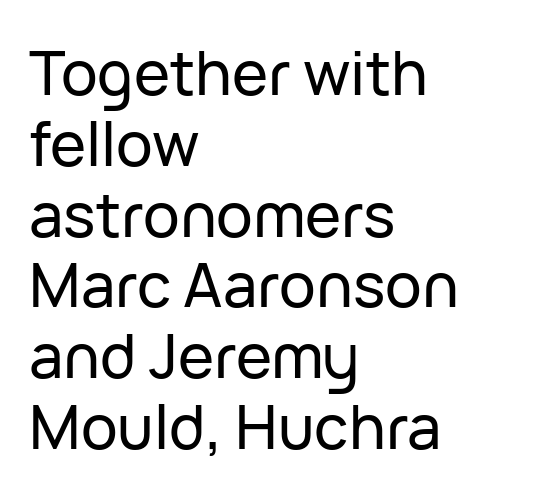
Notice how the stems are strictly vertical — no italics here. Type style note: lacks serifs. Character widths vary here, with narrow letters taking less room than wide ones. How are the letters spaced? Ordinarily, with no added tracking. The foot of each line stays bare and open. Notice how the passage keeps a crisp vertical edge on the left only.
